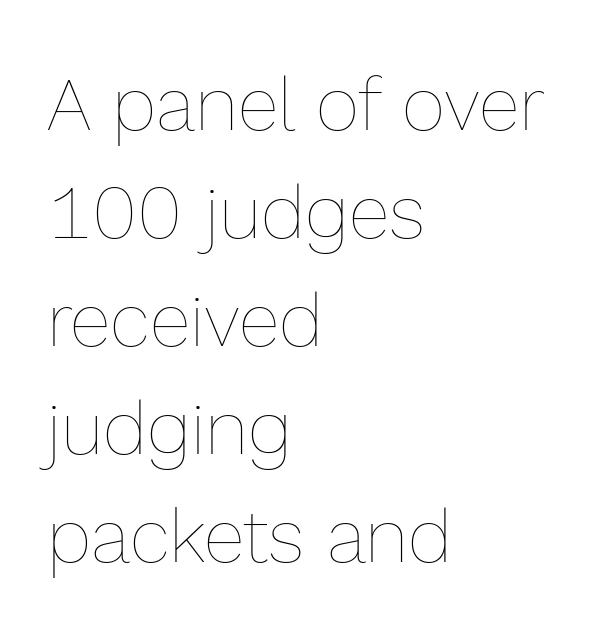
{"italic": "no", "bold": "no", "weight": "thin", "width": "normal", "x_height": "medium", "monospaced": "no", "underline": "no", "align": "left", "line_spacing": "normal", "line_spacing_ratio": 1.44, "letter_spacing": "normal", "letter_spacing_em": 0.0, "glyph_px": 75}
